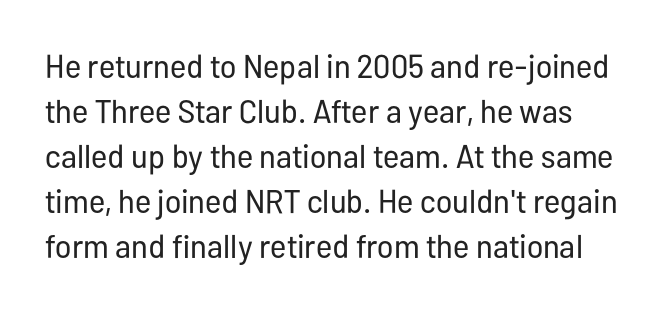
The image shows 33 px regular-weight, condensed sans-serif type, upright; set normal line spacing (1.36x), normal letter spacing, not underlined; low stroke contrast and a medium x-height.
